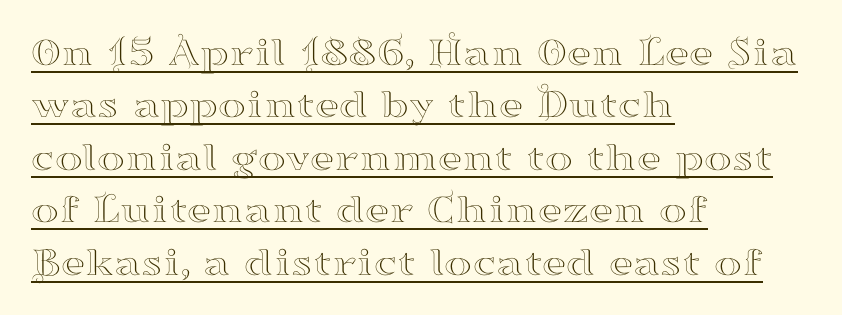
{"serif": "yes", "italic": "no", "width": "wide", "stroke_contrast": "high", "x_height": "small", "monospaced": "no", "underline": "yes", "align": "left", "line_spacing": "normal", "line_spacing_ratio": 1.25, "letter_spacing": "normal", "letter_spacing_em": 0.0, "glyph_px": 42}
